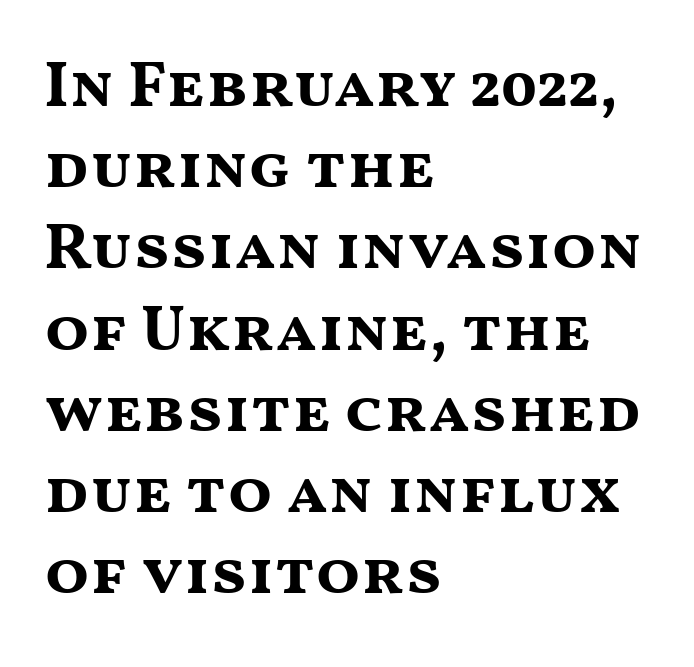
This rendering uses left alignment, leaving the right contour irregular. The glyphs in this specimen are sans serif. You could not count columns in this text — the font is proportionally spaced. Default kerning and tracking; the words read as compact shapes. Leading: standard. Stroke thickness is high; the sample reads as a true bold.
